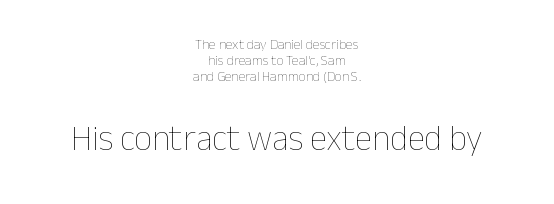
Is the type heavy? It reads as light-to-regular instead. Beneath every word, the page is bare. The following chunk of copy outweighs the initial chunk in type size. The block of text is dense from top to bottom, with scant space between rows. Which margin do the lines hug? Neither — every line sits in the middle. Each letter keeps its own natural width here, so spacing adapts to shape.
